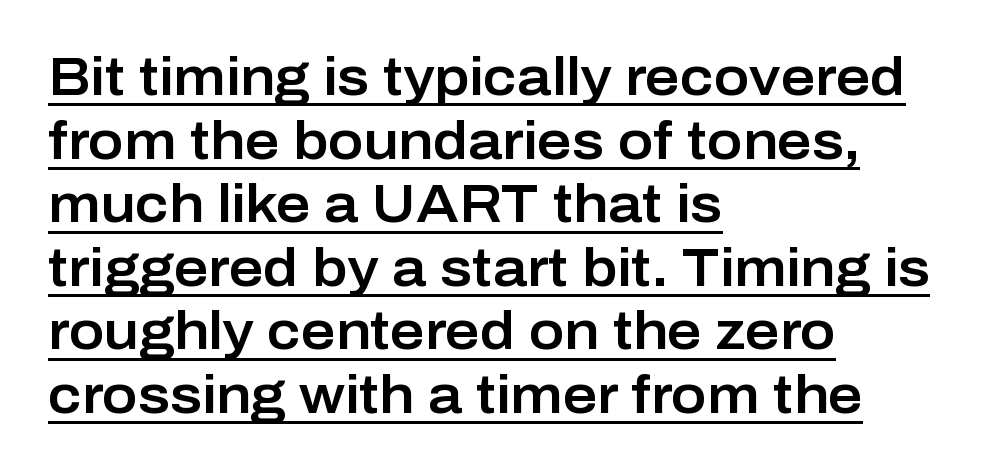
Q: Is the text italic (slanted)? A: No, it is upright.
Q: Is the typeface a serif or a sans-serif typeface? A: Sans-serif.
Q: Is the text underlined? A: Yes.
Q: How is the paragraph aligned? A: Left-aligned.
Q: Is the spacing between letters normal or unusually wide? A: Normal.
Q: Width (condensed, normal, or wide)? A: Normal.
Q: Stroke contrast? A: Low.
Q: x-height? A: Medium.
Q: Monospaced? A: No.
